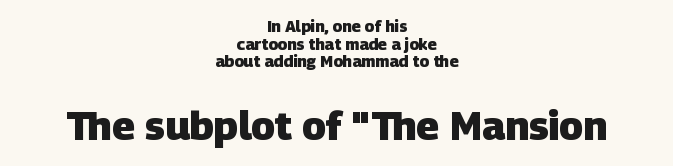
Nobody touched the tracking dial on this one. Unlike a traditional serif, this face leaves its strokes unadorned. Heavy, bold letterforms. Think of a printed novel: that variable character pitch is what you see here.
